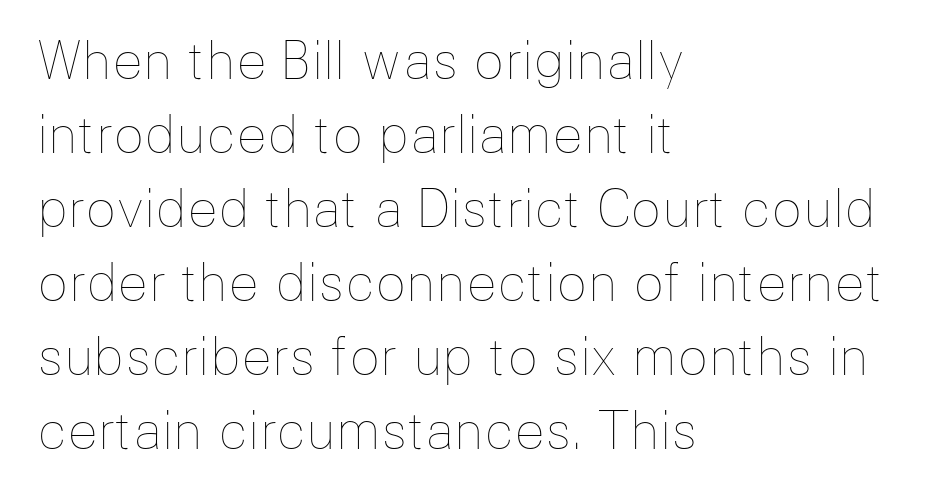
Q: Is the text bold? A: No.
Q: Is the text italic (slanted)? A: No, it is upright.
Q: Is the text underlined? A: No.
Q: How is the paragraph aligned? A: Left-aligned.
Q: Is the spacing between letters normal or unusually wide? A: Normal.
Q: Is the spacing between lines tight, normal or loose? A: Normal.
Q: Width (condensed, normal, or wide)? A: Normal.
Q: Stroke contrast? A: Low.
Q: x-height? A: Medium.
Q: Monospaced? A: No.
